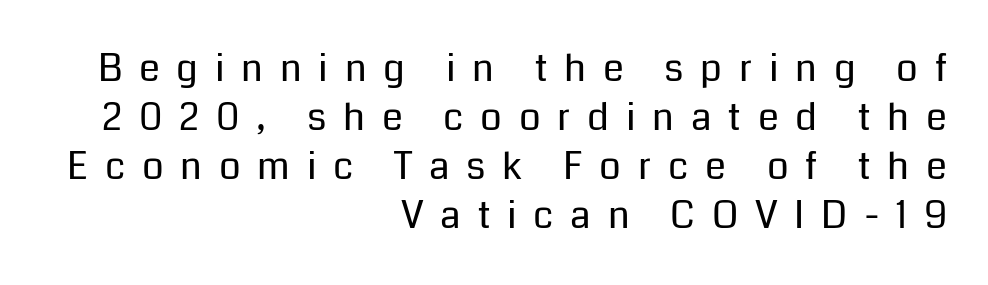
Q: Is the text bold? A: No.
Q: Is the text italic (slanted)? A: No, it is upright.
Q: Is the typeface a serif or a sans-serif typeface? A: Sans-serif.
Q: Is the text underlined? A: No.
Q: How is the paragraph aligned? A: Right-aligned.
Q: Is the spacing between letters normal or unusually wide? A: Unusually wide.
Q: Is the spacing between lines tight, normal or loose? A: Normal.
Q: Width (condensed, normal, or wide)? A: Normal.
Q: Stroke contrast? A: Low.
Q: x-height? A: Medium.
Q: Monospaced? A: No.
